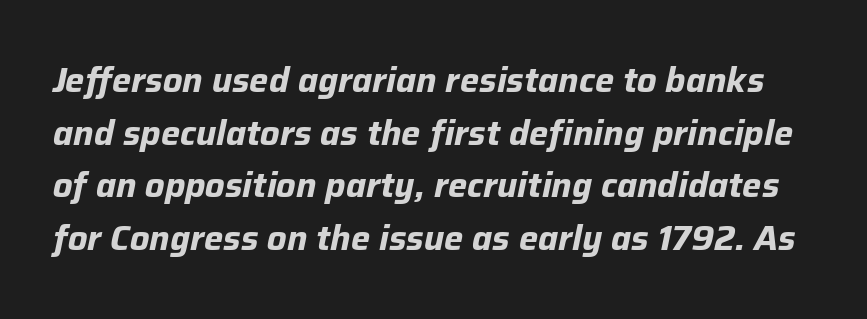
Q: Is the text bold? A: Yes.
Q: Is the text italic (slanted)? A: Yes, it leans right by about 12 degrees.
Q: Is the text underlined? A: No.
Q: Is the spacing between letters normal or unusually wide? A: Normal.
Q: Is the spacing between lines tight, normal or loose? A: Normal.
Q: Width (condensed, normal, or wide)? A: Normal.
Q: Stroke contrast? A: Low.
Q: x-height? A: Medium.
Q: Monospaced? A: No.
